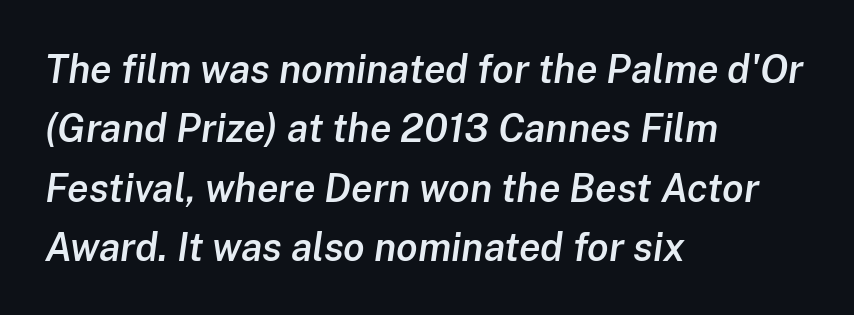
The image shows 39 px semibold type, italic (leaning right); set left-aligned, normal line spacing (1.52x), normal letter spacing, not underlined; low stroke contrast and a medium x-height.
